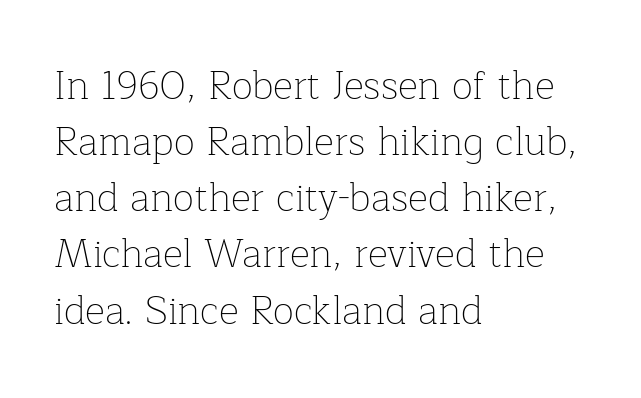
{"serif": "yes", "italic": "no", "bold": "no", "weight": "thin", "width": "normal", "stroke_contrast": "low", "x_height": "medium", "monospaced": "no", "underline": "no", "align": "left", "line_spacing": "normal", "line_spacing_ratio": 1.44, "letter_spacing": "normal", "letter_spacing_em": 0.0, "glyph_px": 39}
